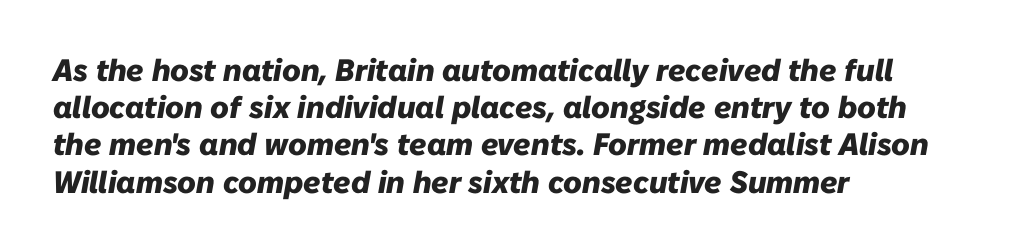
Line beginnings align vertically; line endings do not. Does the lettering tilt? It does — this is italic. The baseline area is clear. Proportional: the letters do not fall into vertical columns. Heft: maximum for text — a bold.
